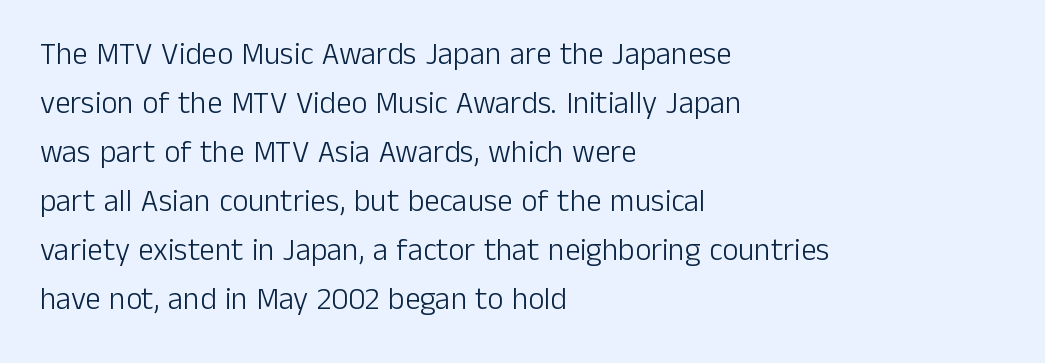
The image shows 31 px light sans-serif type, upright; set left-aligned, normal line spacing (1.58x), normal letter spacing, not underlined; low stroke contrast and a medium x-height.
